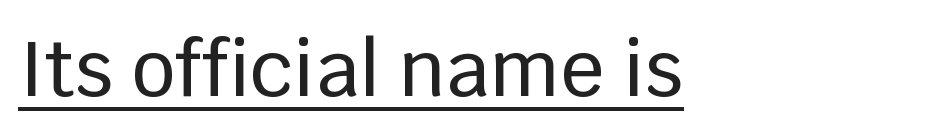
The image shows 77 px sans-serif type, upright; set left-aligned, normal letter spacing, underlined; low stroke contrast and a large x-height.
